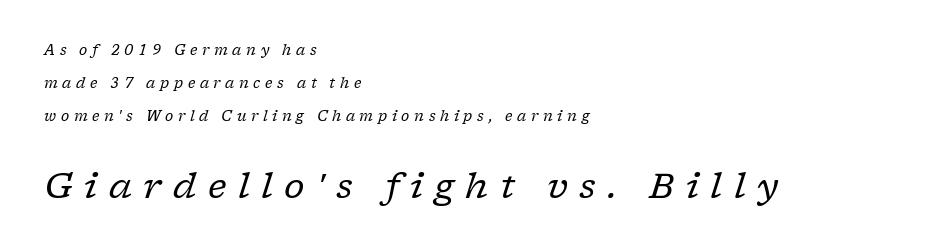
Q: Is the text bold? A: No.
Q: Is the text italic (slanted)? A: Yes, it leans right by about 17 degrees.
Q: Is the typeface a serif or a sans-serif typeface? A: Serif.
Q: Is the text underlined? A: No.
Q: How is the paragraph aligned? A: Left-aligned.
Q: Is the spacing between letters normal or unusually wide? A: Unusually wide.
Q: Is the spacing between lines tight, normal or loose? A: Loose.
Q: Which block of text is set in a larger size, the first (top) or the second (bottom)? A: The second (bottom) one.
Q: Width (condensed, normal, or wide)? A: Normal.
Q: Stroke contrast? A: Low.
Q: x-height? A: Medium.
Q: Monospaced? A: No.
